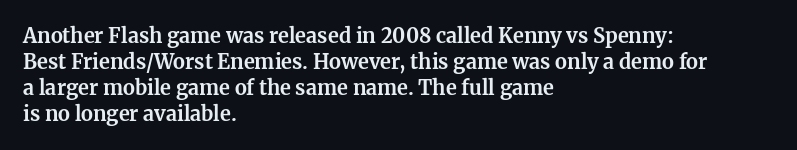
Q: Is the text bold? A: Yes.
Q: Is the text italic (slanted)? A: No, it is upright.
Q: Is the text underlined? A: No.
Q: How is the paragraph aligned? A: Left-aligned.
Q: Is the spacing between letters normal or unusually wide? A: Normal.
Q: Is the spacing between lines tight, normal or loose? A: Normal.
